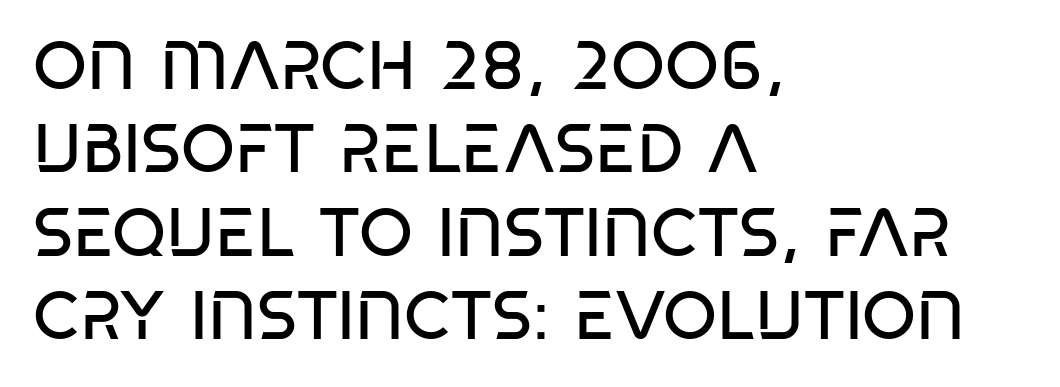
{"serif": "no", "bold": "no", "weight": "regular", "width": "condensed", "stroke_contrast": "low", "x_height": "large", "monospaced": "no", "underline": "no", "align": "left", "line_spacing_ratio": 1.21, "letter_spacing": "normal", "letter_spacing_em": 0.0, "glyph_px": 69}
